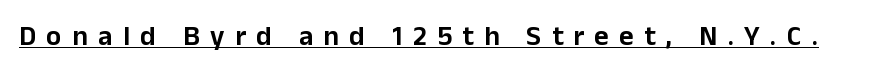
Does extra space separate the letters? Yes, quite a lot of it. The passage shown is underscored from start to finish. Is there any slant? The stems are plumb. Serifs: no, the terminals of the letterforms are clean. You could not count columns in this text — the font is proportionally spaced.
